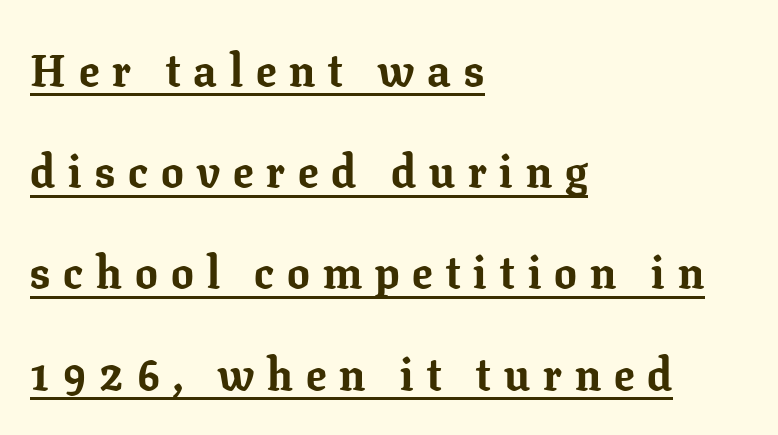
Short note: letters widely spaced. The specimen reads as upright at a glance. A typographer would call this underscored text. Small tapered or slab feet sit at the stroke ends, so this counts as serif. Looks like regular typesetting: each glyph gets only the width it needs. Widely set lines give the paragraph a tall, airy silhouette.
